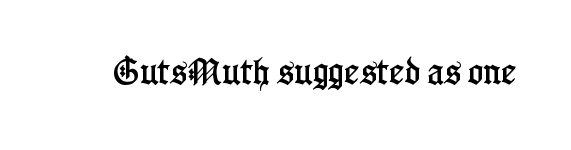
Each word holds together tightly as a unit, with standard inter-letter gaps. Glance below the letters and you will spot only blank space. Letterform terminals end in serifs throughout the passage. The face used here is proportionally spaced, like ordinary book or web type.
